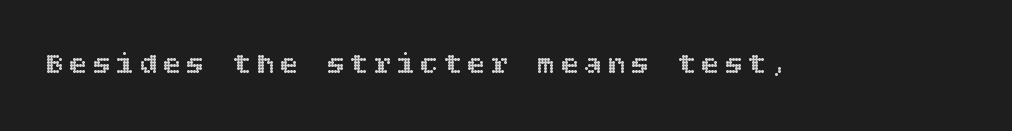
Glance below the letters and you will spot only blank space. Italic: no, the glyphs are upright roman.
